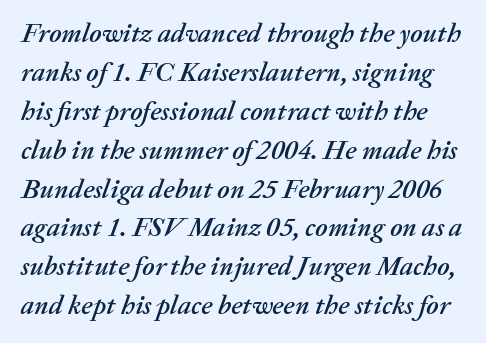
{"italic": "yes", "lean": "right", "slant_degrees": 20, "underline": "no", "line_spacing": "normal", "line_spacing_ratio": 1.44, "letter_spacing": "normal", "letter_spacing_em": 0.0, "glyph_px": 27}
